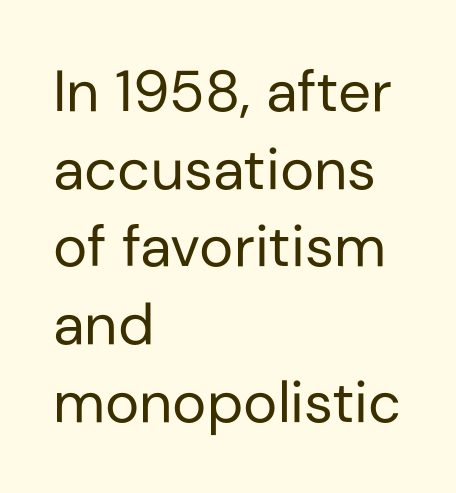
Q: Is the text bold? A: No.
Q: Is the text italic (slanted)? A: No, it is upright.
Q: Is the typeface a serif or a sans-serif typeface? A: Sans-serif.
Q: Is the text underlined? A: No.
Q: How is the paragraph aligned? A: Left-aligned.
Q: Is the spacing between letters normal or unusually wide? A: Normal.
Q: Is the spacing between lines tight, normal or loose? A: Normal.
Q: Width (condensed, normal, or wide)? A: Normal.
Q: Stroke contrast? A: Low.
Q: x-height? A: Medium.
Q: Monospaced? A: No.
